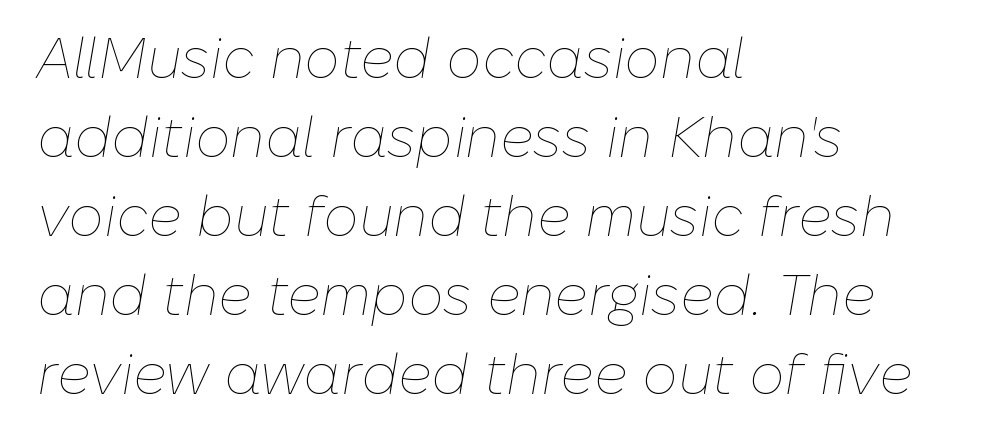
{"italic": "yes", "lean": "right", "slant_degrees": 10, "bold": "no", "weight": "thin", "width": "normal", "stroke_contrast": "low", "x_height": "medium", "monospaced": "no", "underline": "no", "align": "left", "line_spacing": "normal", "line_spacing_ratio": 1.41, "letter_spacing": "normal", "letter_spacing_em": 0.0, "glyph_px": 56}
